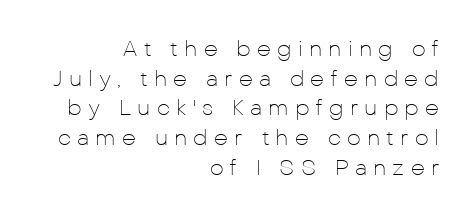
Q: Is the text bold? A: No.
Q: Is the text italic (slanted)? A: No, it is upright.
Q: Is the text underlined? A: No.
Q: How is the paragraph aligned? A: Right-aligned.
Q: Is the spacing between letters normal or unusually wide? A: Unusually wide.
Q: Is the spacing between lines tight, normal or loose? A: Normal.
